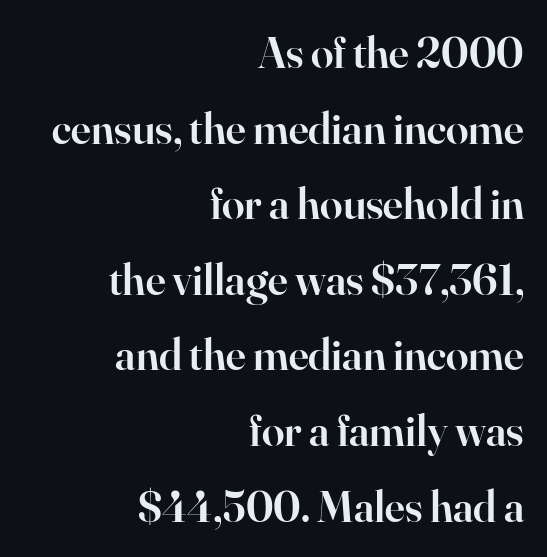
{"serif": "yes", "italic": "no", "bold": "semi", "weight": "semibold", "width": "normal", "stroke_contrast": "high", "x_height": "small", "monospaced": "no", "underline": "no", "align": "right", "line_spacing": "normal", "line_spacing_ratio": 1.68, "letter_spacing": "normal", "letter_spacing_em": 0.0, "glyph_px": 45}
